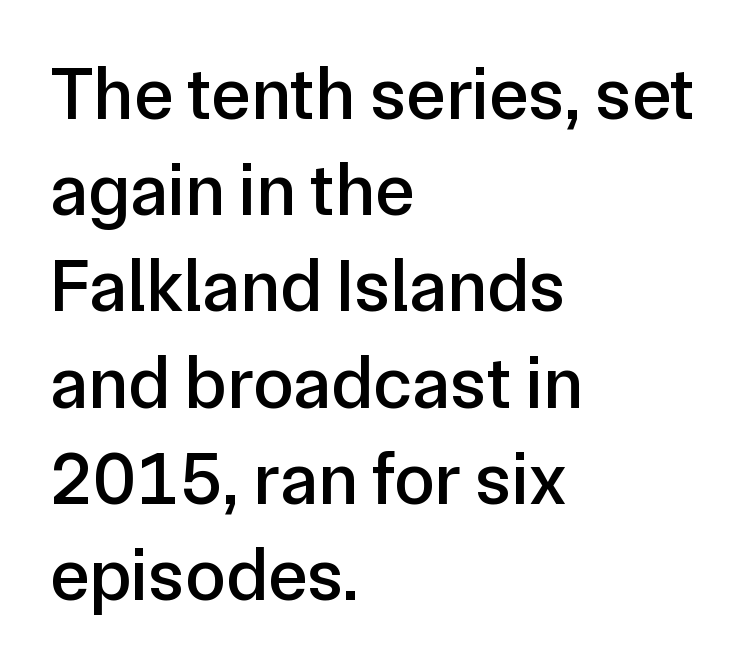
Q: Is the text italic (slanted)? A: No, it is upright.
Q: Is the typeface a serif or a sans-serif typeface? A: Sans-serif.
Q: Is the text underlined? A: No.
Q: How is the paragraph aligned? A: Left-aligned.
Q: Is the spacing between letters normal or unusually wide? A: Normal.
Q: Is the spacing between lines tight, normal or loose? A: Normal.
Q: Width (condensed, normal, or wide)? A: Normal.
Q: Stroke contrast? A: Low.
Q: x-height? A: Medium.
Q: Monospaced? A: No.
